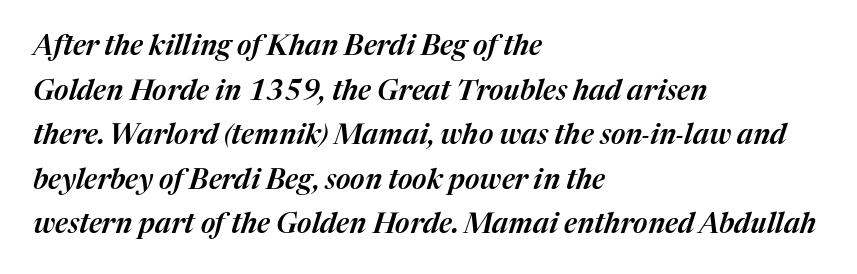
{"italic": "yes", "lean": "right", "slant_degrees": 17, "width": "normal", "stroke_contrast": "medium", "x_height": "medium", "monospaced": "no", "underline": "no", "align": "left", "line_spacing": "normal", "line_spacing_ratio": 1.59, "letter_spacing": "normal", "letter_spacing_em": 0.0, "glyph_px": 28}
